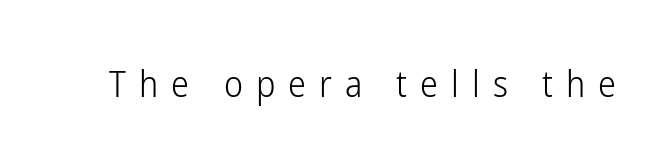
Q: Is the text bold? A: No.
Q: Is the text italic (slanted)? A: No, it is upright.
Q: Is the typeface a serif or a sans-serif typeface? A: Sans-serif.
Q: Is the text underlined? A: No.
Q: Is the spacing between letters normal or unusually wide? A: Unusually wide.
Q: Width (condensed, normal, or wide)? A: Condensed.
Q: Stroke contrast? A: Low.
Q: x-height? A: Medium.
Q: Monospaced? A: No.
